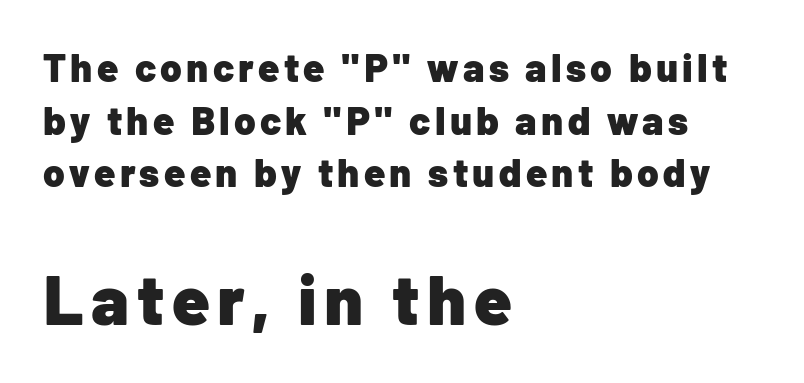
Q: Is the text bold? A: Yes.
Q: Is the text italic (slanted)? A: No, it is upright.
Q: Is the typeface a serif or a sans-serif typeface? A: Sans-serif.
Q: Is the text underlined? A: No.
Q: How is the paragraph aligned? A: Left-aligned.
Q: Is the spacing between lines tight, normal or loose? A: Normal.
Q: Which block of text is set in a larger size, the first (top) or the second (bottom)? A: The second (bottom) one.
Q: Width (condensed, normal, or wide)? A: Normal.
Q: Stroke contrast? A: Low.
Q: x-height? A: Medium.
Q: Monospaced? A: No.
